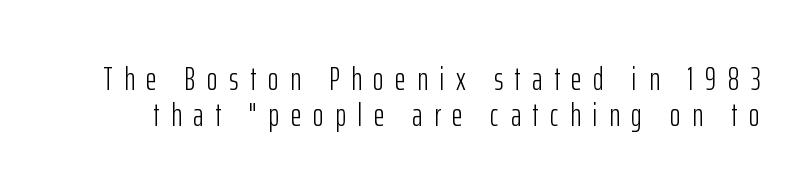
Q: Is the text bold? A: No.
Q: Is the text italic (slanted)? A: No, it is upright.
Q: Is the typeface a serif or a sans-serif typeface? A: Sans-serif.
Q: Is the text underlined? A: No.
Q: Is the spacing between letters normal or unusually wide? A: Unusually wide.
Q: Is the spacing between lines tight, normal or loose? A: Tight.
Q: Width (condensed, normal, or wide)? A: Condensed.
Q: Stroke contrast? A: Low.
Q: x-height? A: Medium.
Q: Monospaced? A: No.
